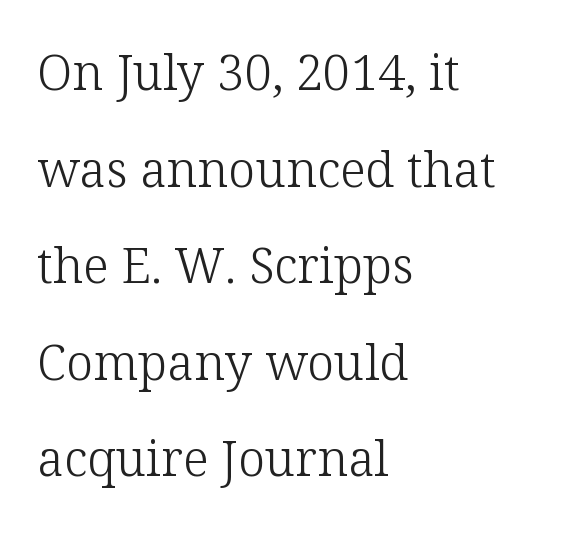
The image shows 49 px light serif type, upright; set left-aligned, loose line spacing (1.97x), normal letter spacing, not underlined; low stroke contrast and a medium x-height.
